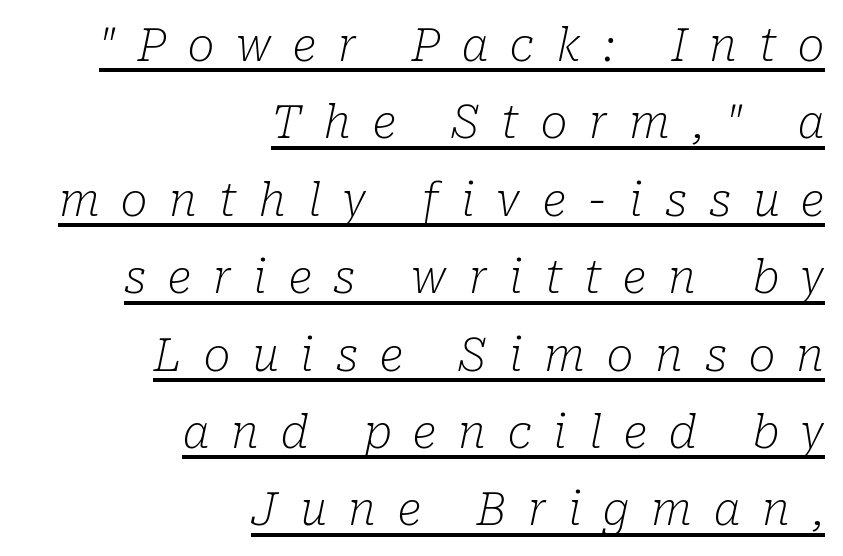
{"serif": "yes", "italic": "yes", "lean": "right", "slant_degrees": 10, "bold": "no", "weight": "light", "width": "normal", "stroke_contrast": "low", "x_height": "medium", "monospaced": "no", "underline": "yes", "align": "right", "line_spacing_ratio": 1.72, "letter_spacing": "wide", "letter_spacing_em": 0.49, "glyph_px": 45}
